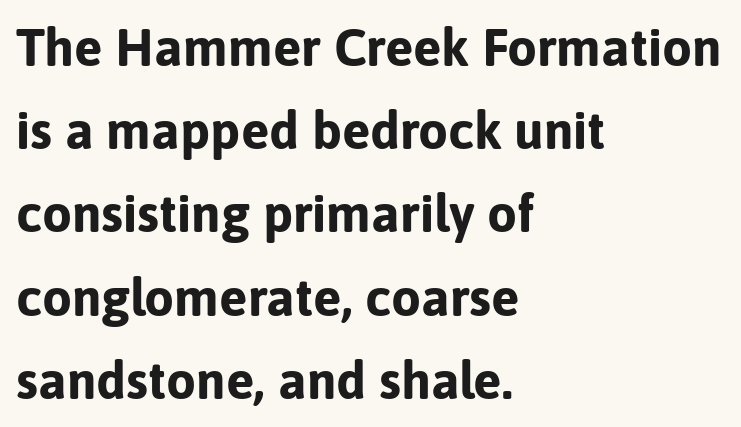
{"serif": "no", "italic": "no", "bold": "yes", "weight": "bold", "width": "normal", "stroke_contrast": "low", "x_height": "medium", "monospaced": "no", "underline": "no", "align": "left", "line_spacing": "normal", "line_spacing_ratio": 1.57, "letter_spacing": "normal", "letter_spacing_em": 0.0, "glyph_px": 53}
